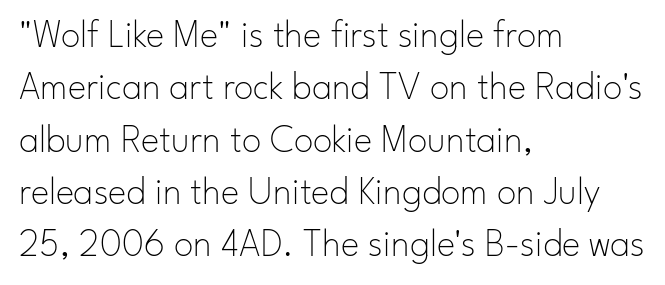
Vertical stems look standard width or narrower in stroke. Do the letters lean? They stand straight. A classic flush-left, rag-right setting is used for this passage. Plain, unruled lines of type. In terms of leading, this rendering sits right in the middle.
